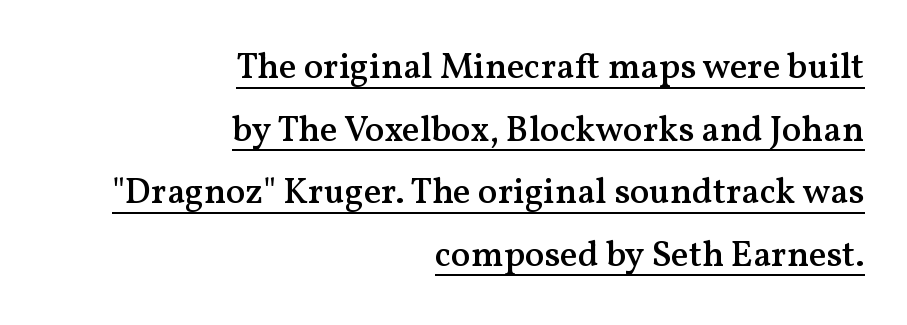
Q: Is the text bold? A: Semi-bold.
Q: Is the text italic (slanted)? A: No, it is upright.
Q: Is the typeface a serif or a sans-serif typeface? A: Serif.
Q: Is the text underlined? A: Yes.
Q: How is the paragraph aligned? A: Right-aligned.
Q: Is the spacing between letters normal or unusually wide? A: Normal.
Q: Width (condensed, normal, or wide)? A: Normal.
Q: Stroke contrast? A: Medium.
Q: x-height? A: Medium.
Q: Monospaced? A: No.
